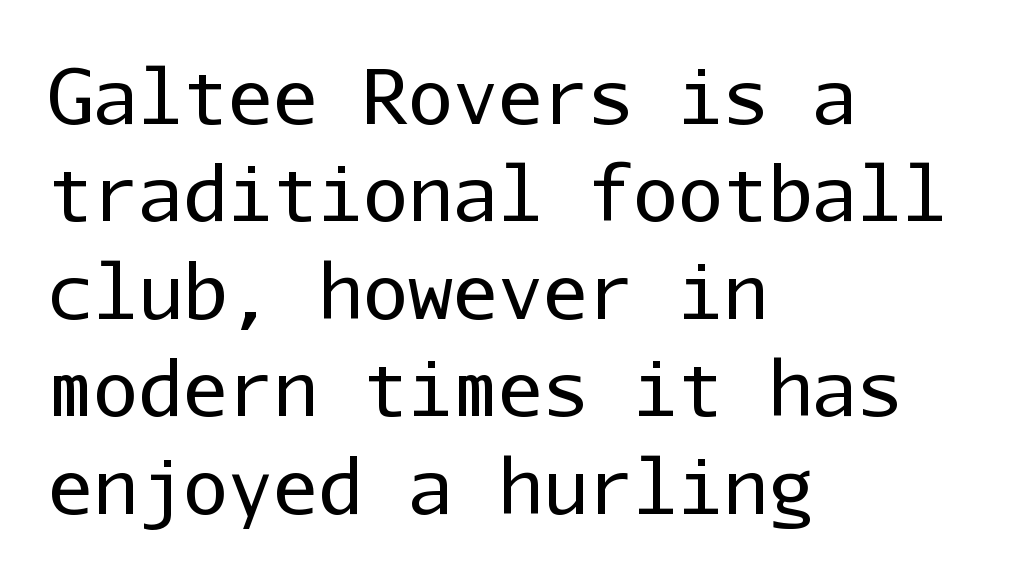
{"serif": "no", "italic": "no", "bold": "no", "weight": "regular", "width": "normal", "stroke_contrast": "low", "x_height": "medium", "monospaced": "yes", "underline": "no", "align": "left", "line_spacing": "normal", "line_spacing_ratio": 1.3, "letter_spacing": "normal", "letter_spacing_em": 0.0, "glyph_px": 75}
